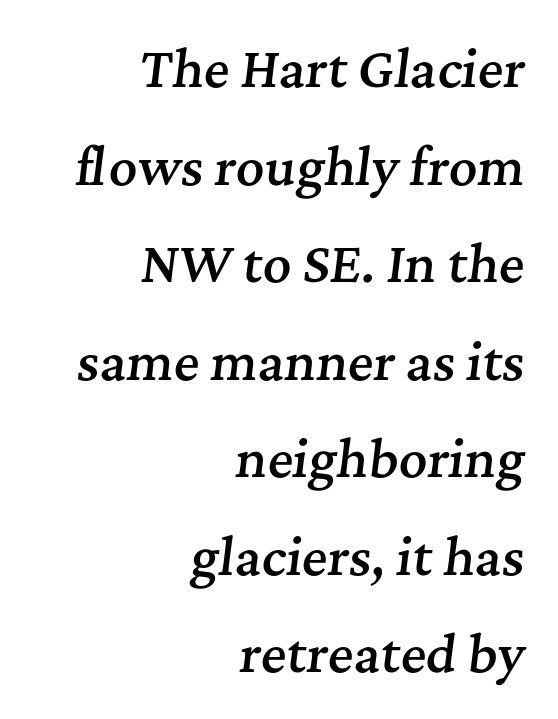
Looks like regular typesetting: each glyph gets only the width it needs. The baseline area is clear. I'd describe the lettering as semibold — firm but not a full bold. The tracking reads as untouched default to a designer's eye. Classification — serif.
